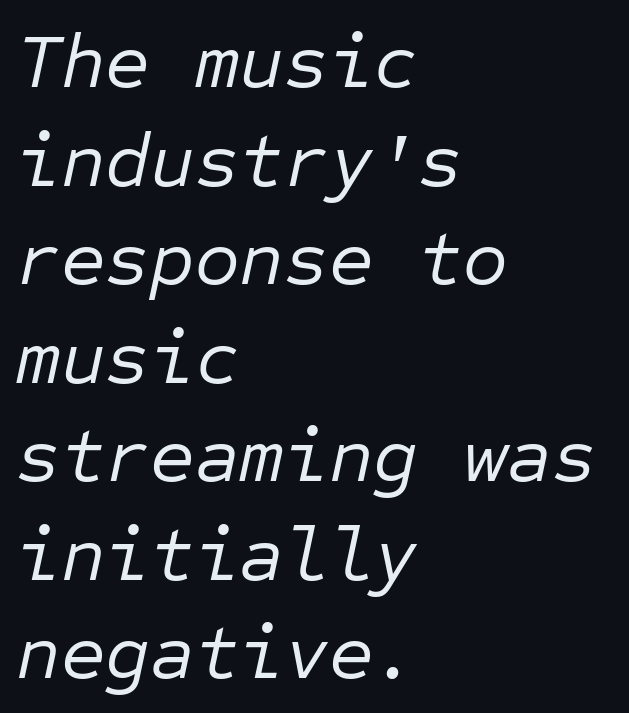
Q: Is the text bold? A: No.
Q: Is the text italic (slanted)? A: Yes, it leans right by about 12 degrees.
Q: Is the text underlined? A: No.
Q: How is the paragraph aligned? A: Left-aligned.
Q: Is the spacing between letters normal or unusually wide? A: Normal.
Q: Is the spacing between lines tight, normal or loose? A: Normal.
Q: Width (condensed, normal, or wide)? A: Normal.
Q: Stroke contrast? A: Low.
Q: x-height? A: Medium.
Q: Monospaced? A: Yes.
